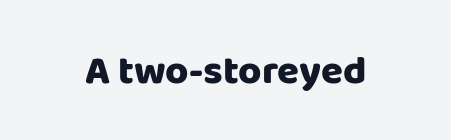
The image shows 40 px heavy sans-serif type, upright; set normal letter spacing, not underlined; low stroke contrast and a large x-height.
